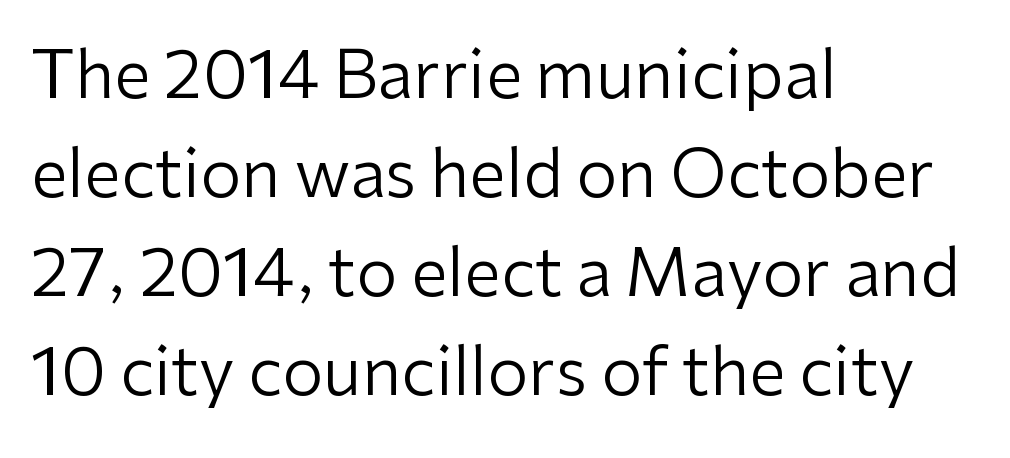
Any mark beneath the type? The region is blank. You could not count columns in this text — the font is proportionally spaced. The font sits on the lighter half of the weight spectrum, regular included. The rendering shows plain stroke endings on the letterforms — a sans-serif design. Here the glyphs are tracked normally, forming tight word shapes. The lines are quadded left.
